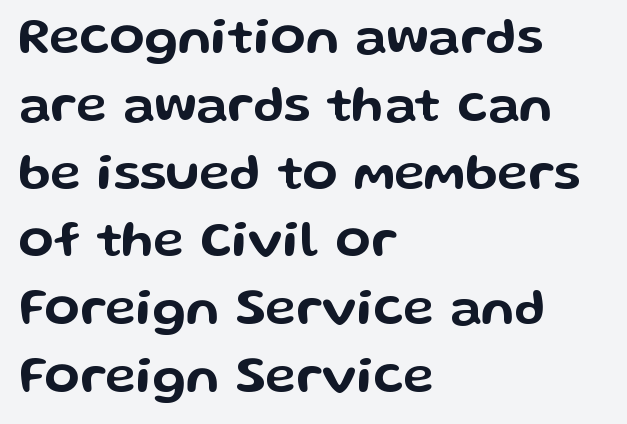
The image shows 51 px wide sans-serif type, upright; set left-aligned, normal line spacing (1.33x), normal letter spacing, not underlined; low stroke contrast and a medium x-height.
